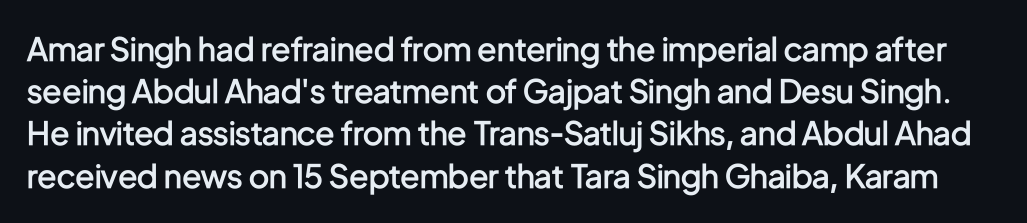
Check under the words: just untouched page. The passage shown is typed in a proportional face where columns would drift. The face used here is a sans, in the tradition of grotesques and geometrics. The font's upright variant was chosen for this text. On the weight axis this lands at semibold, roughly 600. Does extra space separate the letters? No, they use regular spacing.
